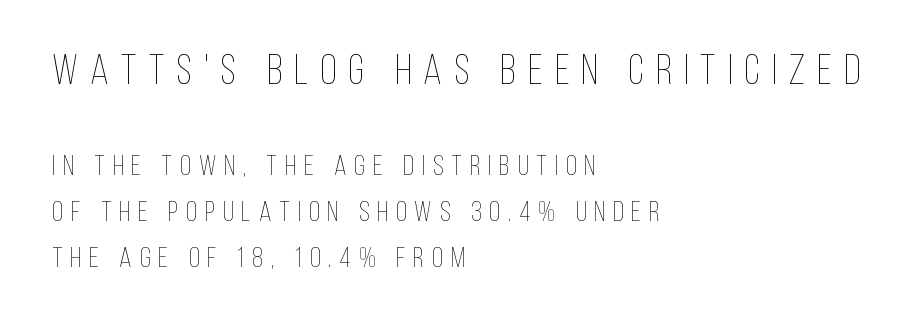
Unmarked baselines from the first word to the last. The rows are spaced the way most documents space them. These lines are set flush left with a ragged right edge. Every character sits straight up, as roman type does.
